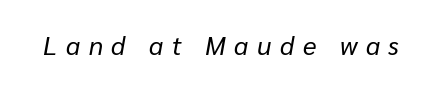
{"italic": "yes", "lean": "right", "slant_degrees": 10, "bold": "no", "underline": "no", "letter_spacing": "wide", "letter_spacing_em": 0.33, "glyph_px": 26}
